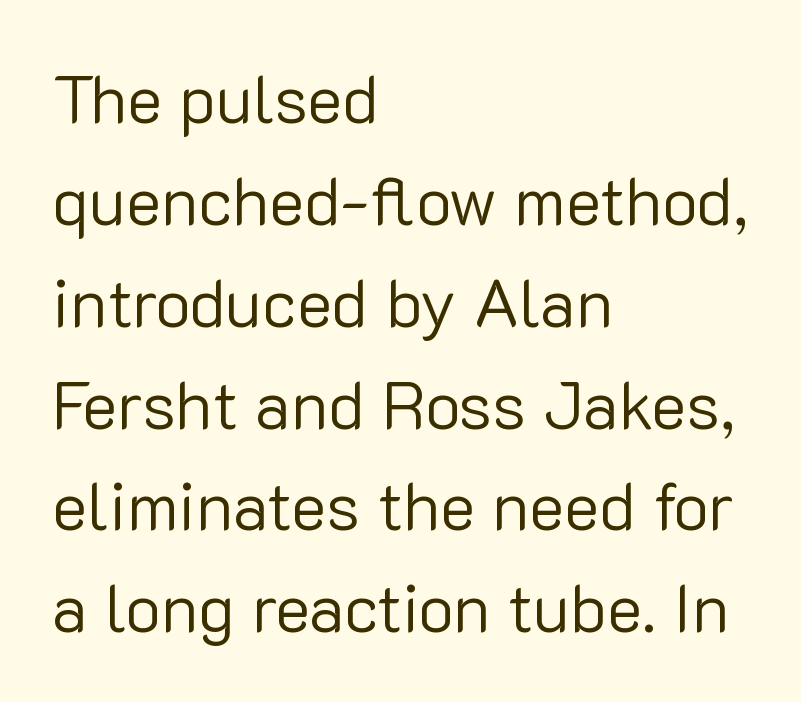
Q: Is the text bold? A: No.
Q: Is the text italic (slanted)? A: No, it is upright.
Q: Is the typeface a serif or a sans-serif typeface? A: Sans-serif.
Q: Is the text underlined? A: No.
Q: How is the paragraph aligned? A: Left-aligned.
Q: Is the spacing between letters normal or unusually wide? A: Normal.
Q: Is the spacing between lines tight, normal or loose? A: Normal.
Q: Width (condensed, normal, or wide)? A: Normal.
Q: Stroke contrast? A: Low.
Q: x-height? A: Medium.
Q: Monospaced? A: No.
